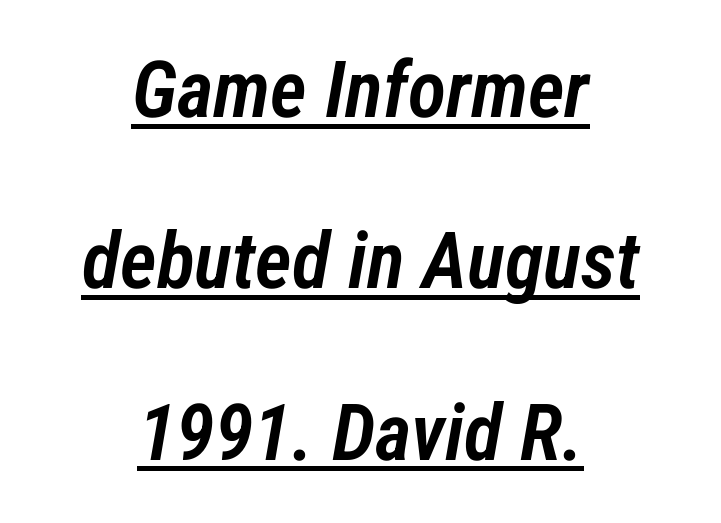
Q: Is the text bold? A: Semi-bold.
Q: Is the text italic (slanted)? A: Yes, it leans right by about 12 degrees.
Q: Is the text underlined? A: Yes.
Q: How is the paragraph aligned? A: Centered.
Q: Is the spacing between letters normal or unusually wide? A: Normal.
Q: Is the spacing between lines tight, normal or loose? A: Loose.
Q: Width (condensed, normal, or wide)? A: Condensed.
Q: Stroke contrast? A: Low.
Q: x-height? A: Medium.
Q: Monospaced? A: No.
